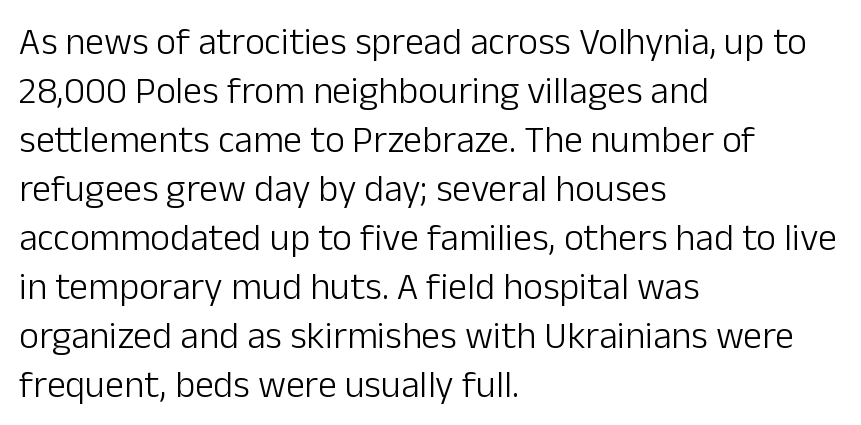
The image shows 38 px light sans-serif type, upright; set left-aligned, normal line spacing (1.29x), normal letter spacing, not underlined; low stroke contrast and a medium x-height.
